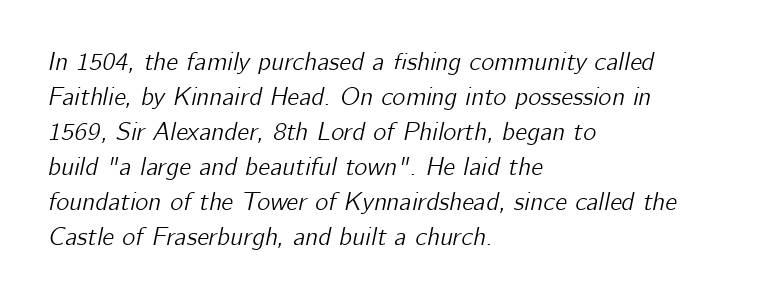
{"italic": "yes", "lean": "right", "slant_degrees": 12, "underline": "no", "align": "left", "line_spacing": "normal", "line_spacing_ratio": 1.4, "letter_spacing": "normal", "letter_spacing_em": 0.0, "glyph_px": 25}
